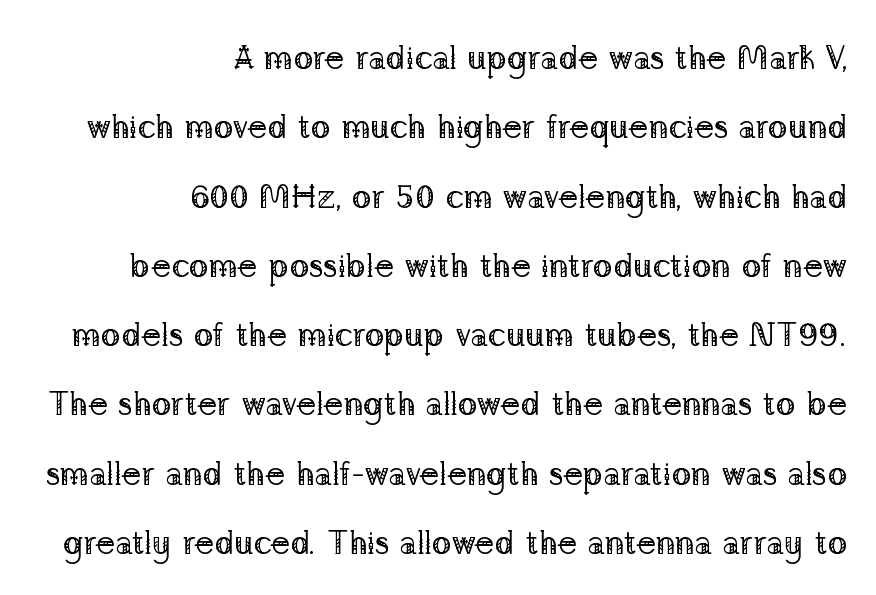
Q: Is the text bold? A: No.
Q: Is the text italic (slanted)? A: No, it is upright.
Q: Is the typeface a serif or a sans-serif typeface? A: Serif.
Q: Is the text underlined? A: No.
Q: How is the paragraph aligned? A: Right-aligned.
Q: Is the spacing between letters normal or unusually wide? A: Normal.
Q: Is the spacing between lines tight, normal or loose? A: Loose.
Q: Width (condensed, normal, or wide)? A: Normal.
Q: Stroke contrast? A: Low.
Q: x-height? A: Medium.
Q: Monospaced? A: No.
